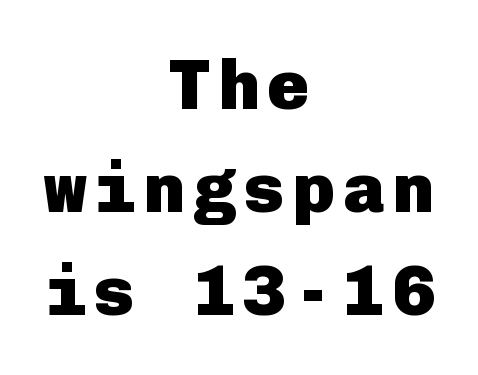
Posture: straight, roman, zero tilt. A bare baseline throughout the passage. A typesetter would call this leading conventional body-copy spacing. Stroke thickness is high; the sample reads as a true bold. Grotesque or geometric, the face here clearly has no serifs.
